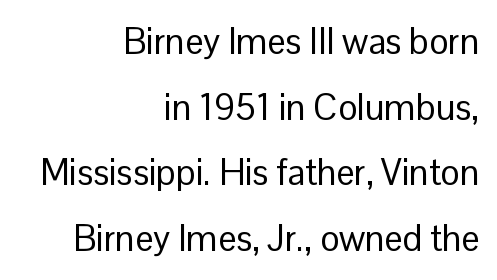
The image shows 36 px regular-weight sans-serif type, upright; set right-aligned, line spacing 1.82x, normal letter spacing, not underlined; low stroke contrast and a medium x-height.
